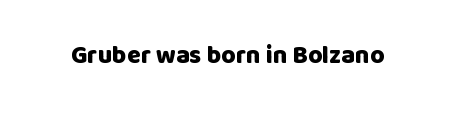
{"italic": "no", "bold": "yes", "underline": "no", "letter_spacing": "normal", "letter_spacing_em": 0.0, "glyph_px": 25}
